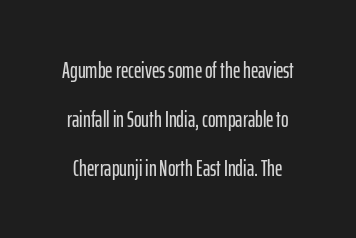
Italic? Not at all — the glyphs are vertical. These lines keep a tight, regular rhythm from letter to letter. The foot of each line stays bare and open. Quick note: interline space is abundant.
